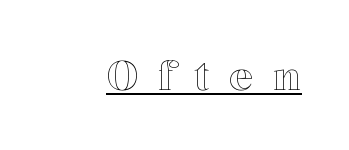
{"italic": "no", "width": "normal", "x_height": "medium", "monospaced": "no", "underline": "yes", "letter_spacing": "wide", "letter_spacing_em": 0.5, "glyph_px": 40}
